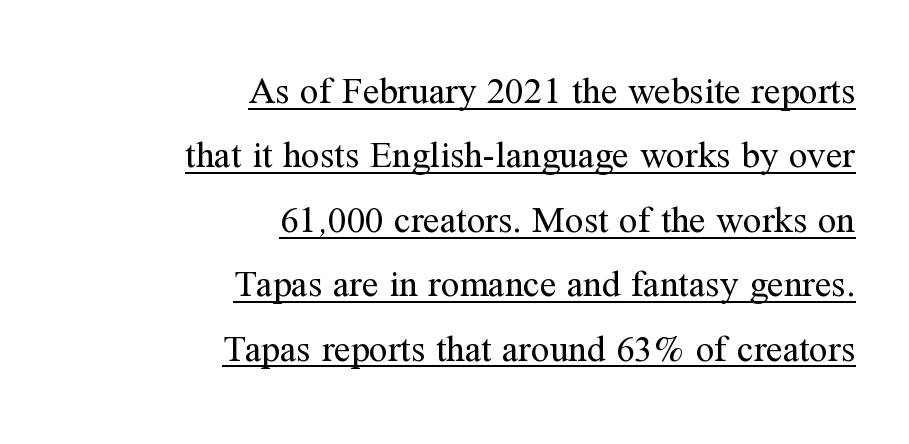
There is no visible air inserted between adjacent glyphs. Short and long lines alike share a common ending point at right. The passage shown is typed in a proportional face where columns would drift. Does the lettering tilt? It doesn't — this is upright.
